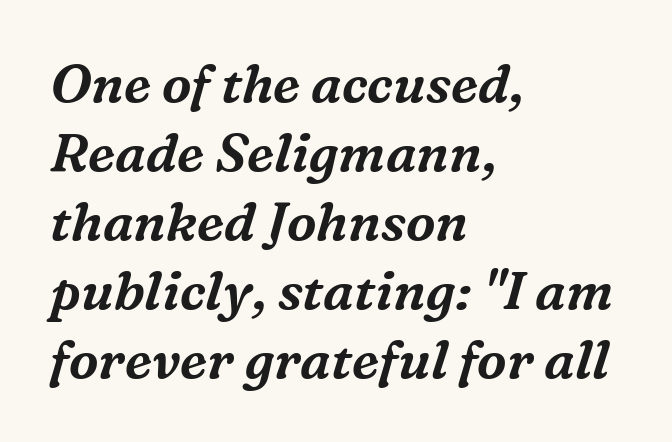
{"serif": "yes", "italic": "yes", "lean": "right", "slant_degrees": 16, "width": "normal", "stroke_contrast": "medium", "x_height": "medium", "monospaced": "no", "underline": "no", "align": "left", "line_spacing": "normal", "line_spacing_ratio": 1.3, "letter_spacing": "normal", "letter_spacing_em": 0.0, "glyph_px": 53}
